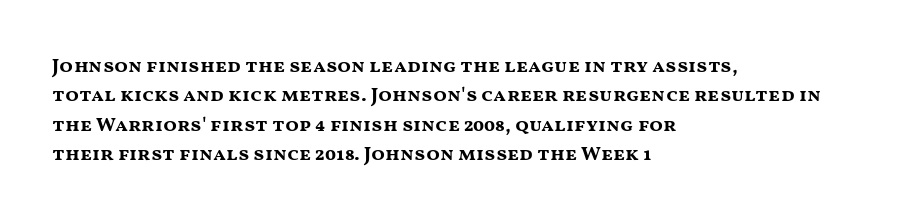
{"italic": "no", "bold": "yes", "underline": "no", "align": "left", "line_spacing": "normal", "line_spacing_ratio": 1.47, "letter_spacing": "normal", "letter_spacing_em": 0.0, "glyph_px": 20}
